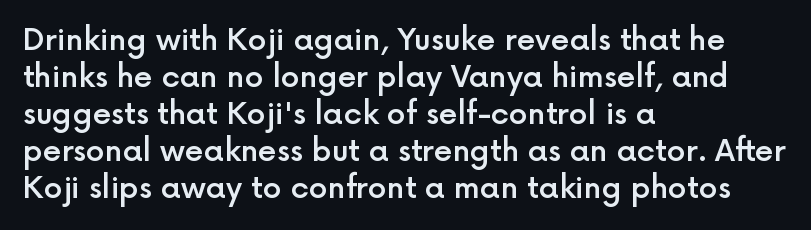
The image shows 30 px semibold sans-serif type, upright; set left-aligned, line spacing 1.23x, normal letter spacing, not underlined; a medium x-height.
